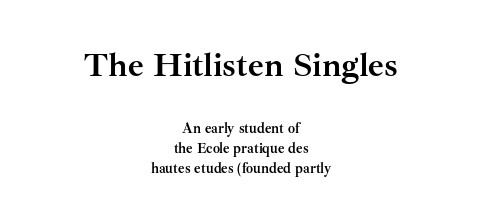
The tracking reads as untouched default to a designer's eye. The typesetter chose a symmetrical, centered arrangement here. You could not count columns in this text — the font is proportionally spaced. You can tell it's not italic because the verticals are truly vertical. The passage shown is not underscored anywhere. What's the leading like? Ordinary, nothing unusual.
